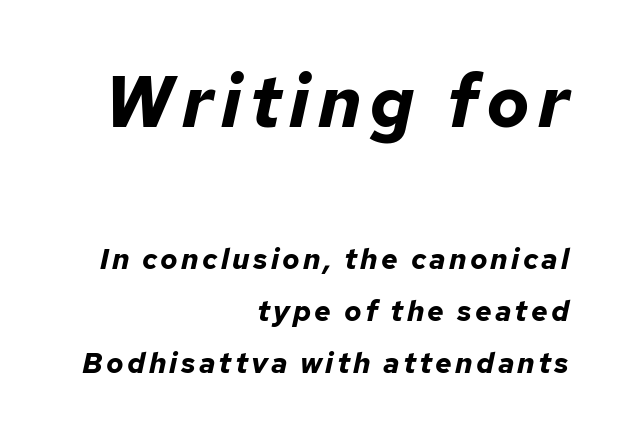
{"italic": "yes", "lean": "right", "slant_degrees": 12, "bold": "yes", "weight": "bold", "width": "normal", "stroke_contrast": "low", "x_height": "medium", "monospaced": "no", "underline": "no", "align": "right", "line_spacing_ratio": 1.79, "larger_block": "first", "size_ratio": 2.48, "glyph_px": 72}
